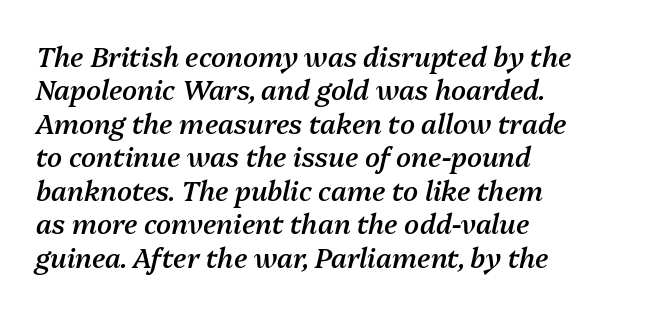
The text carries the slant typical of an italic or oblique font. Is the type bold? Partly — it's a semibold, heavier than regular but not fully bold. Inter-character spacing is left at the font's built-in metrics. Underline: absent. Line starts are locked; line ends wander.
